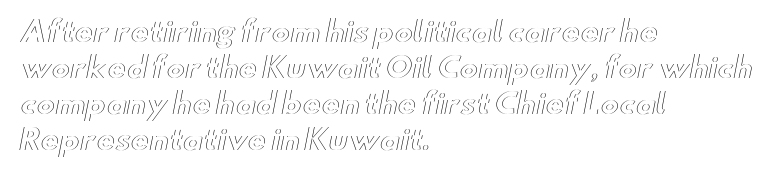
The image shows 28 px wide type; set left-aligned, normal line spacing (1.29x), normal letter spacing, not underlined; a small x-height.
